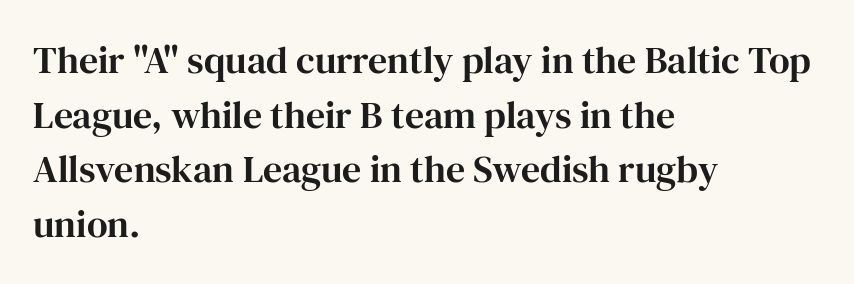
The typeface chosen for these lines features serifs. Looks like regular typesetting: each glyph gets only the width it needs. The area under the type is left untouched. The axis of the letterforms is exactly vertical. The rows are spaced the way most documents space them. A typesetter would call this zero additional tracking.
